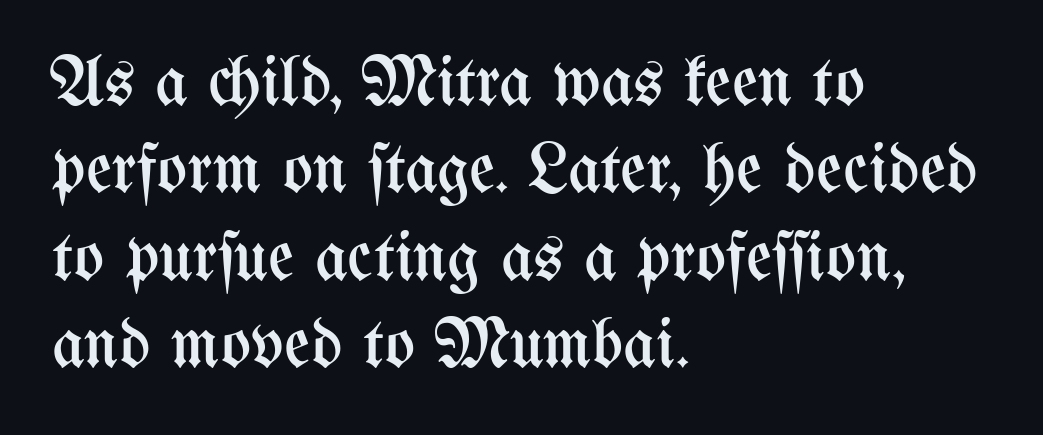
The image shows 71 px regular-weight, condensed type, upright; set left-aligned, line spacing 1.23x, normal letter spacing, not underlined; medium stroke contrast and a medium x-height.
